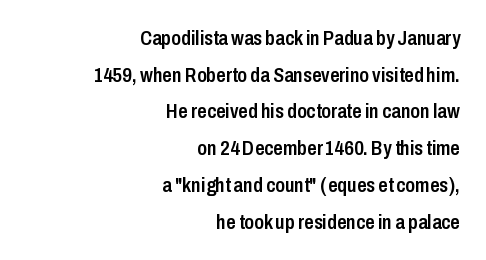
Every character sits straight up, as roman type does. Strokes here are thickened, but only to semibold level. Words float on clear page, feet unadorned. The rag falls on the left side of this text block. Inter-character spacing is left at the font's built-in metrics.
